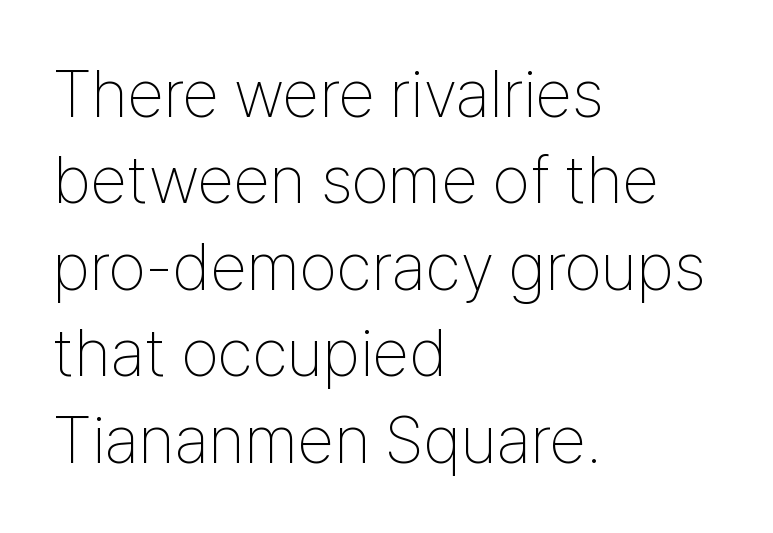
Q: Is the text bold? A: No.
Q: Is the text italic (slanted)? A: No, it is upright.
Q: Is the typeface a serif or a sans-serif typeface? A: Sans-serif.
Q: Is the text underlined? A: No.
Q: How is the paragraph aligned? A: Left-aligned.
Q: Is the spacing between letters normal or unusually wide? A: Normal.
Q: Is the spacing between lines tight, normal or loose? A: Normal.
Q: Width (condensed, normal, or wide)? A: Condensed.
Q: Stroke contrast? A: Low.
Q: x-height? A: Medium.
Q: Monospaced? A: No.
